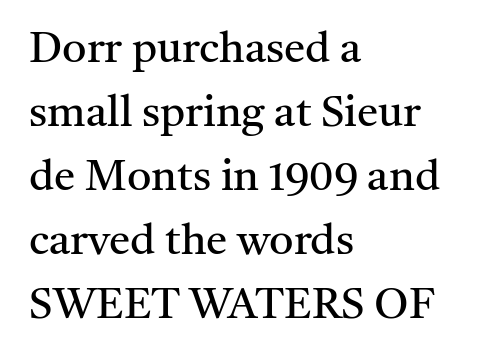
{"serif": "yes", "italic": "no", "bold": "no", "weight": "regular", "width": "normal", "stroke_contrast": "medium", "x_height": "medium", "monospaced": "no", "underline": "no", "align": "left", "line_spacing": "normal", "line_spacing_ratio": 1.49, "letter_spacing": "normal", "letter_spacing_em": 0.0, "glyph_px": 43}
